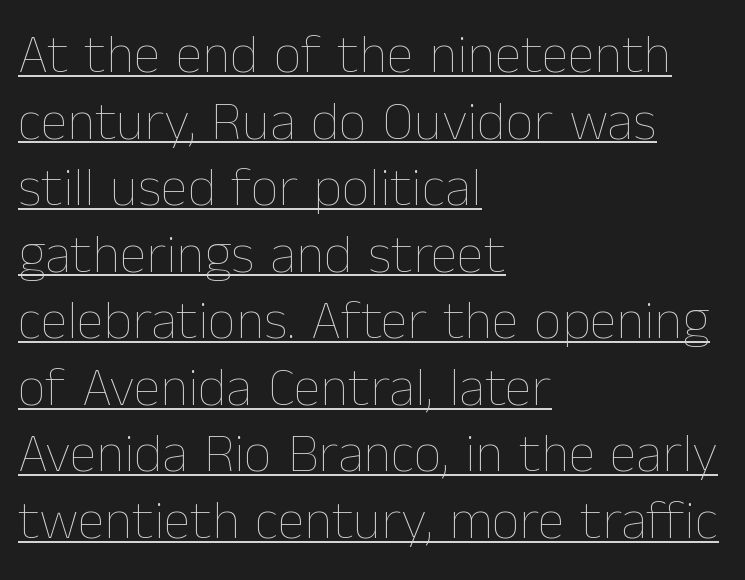
Q: Is the text bold? A: No.
Q: Is the text italic (slanted)? A: No, it is upright.
Q: Is the text underlined? A: Yes.
Q: How is the paragraph aligned? A: Left-aligned.
Q: Is the spacing between letters normal or unusually wide? A: Normal.
Q: Width (condensed, normal, or wide)? A: Normal.
Q: Stroke contrast? A: Low.
Q: x-height? A: Medium.
Q: Monospaced? A: No.
